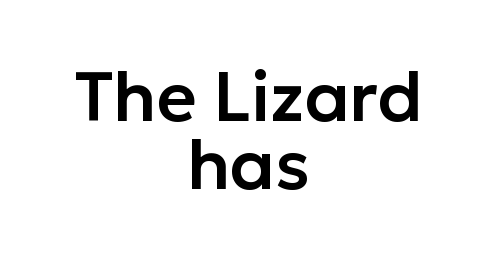
Q: Is the text italic (slanted)? A: No, it is upright.
Q: Is the typeface a serif or a sans-serif typeface? A: Sans-serif.
Q: Is the text underlined? A: No.
Q: How is the paragraph aligned? A: Centered.
Q: Is the spacing between letters normal or unusually wide? A: Normal.
Q: Is the spacing between lines tight, normal or loose? A: Tight.
Q: Width (condensed, normal, or wide)? A: Normal.
Q: Stroke contrast? A: Low.
Q: x-height? A: Medium.
Q: Monospaced? A: No.
